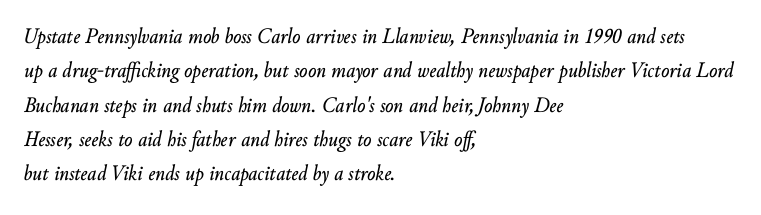
The image shows 22 px text type, italic (leaning right); set left-aligned, normal line spacing (1.56x), normal letter spacing, not underlined.
